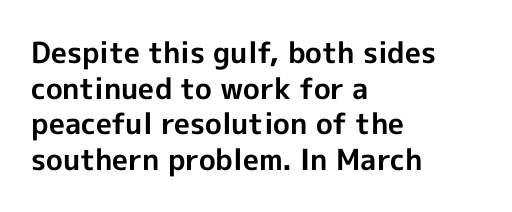
What weight is shown? A full bold with thick strokes. How are the letters spaced? Ordinarily, with no added tracking. Character widths vary here, with narrow letters taking less room than wide ones. The setting favours the left margin, as ordinary paragraphs usually do. Descenders hang freely into open space. Does the lettering tilt? It doesn't — this is upright.
